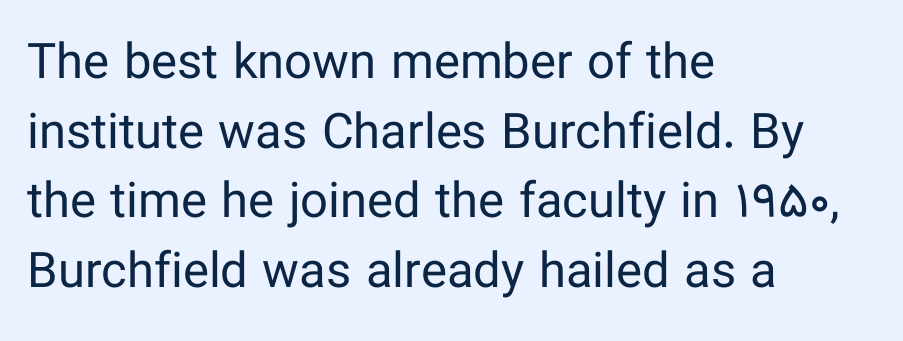
{"serif": "no", "italic": "no", "bold": "no", "weight": "regular", "width": "normal", "stroke_contrast": "low", "x_height": "medium", "monospaced": "no", "underline": "no", "align": "left", "line_spacing": "normal", "line_spacing_ratio": 1.42, "letter_spacing": "normal", "letter_spacing_em": 0.0, "glyph_px": 49}
